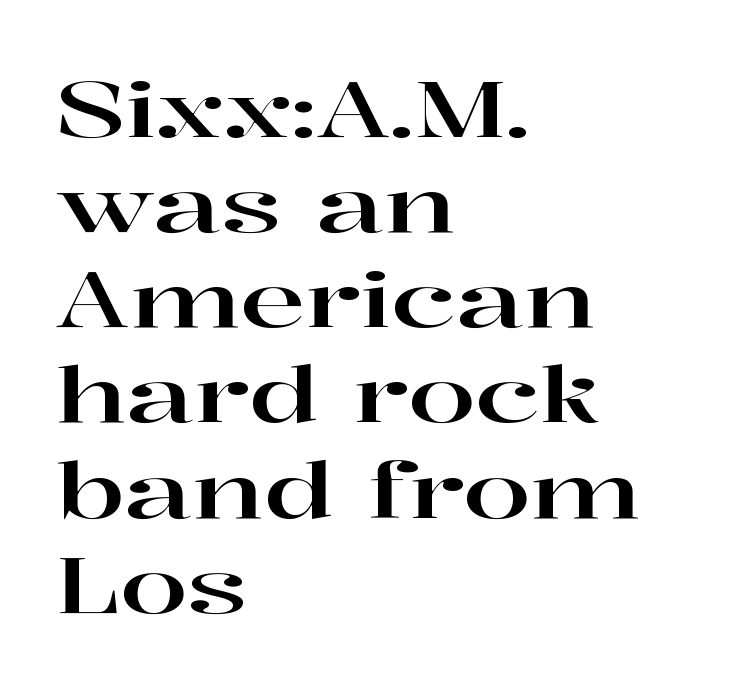
Q: Is the text italic (slanted)? A: No, it is upright.
Q: Is the typeface a serif or a sans-serif typeface? A: Serif.
Q: Is the text underlined? A: No.
Q: How is the paragraph aligned? A: Left-aligned.
Q: Is the spacing between letters normal or unusually wide? A: Normal.
Q: Width (condensed, normal, or wide)? A: Wide.
Q: Stroke contrast? A: High.
Q: x-height? A: Medium.
Q: Monospaced? A: No.
